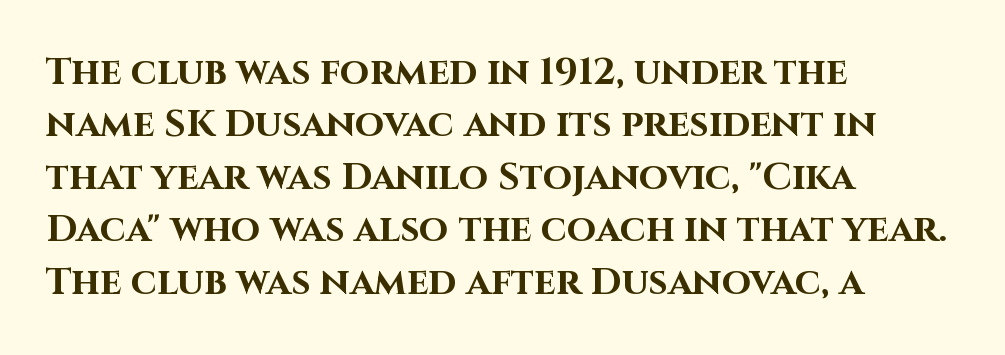
Q: Is the text bold? A: Yes.
Q: Is the text italic (slanted)? A: No, it is upright.
Q: Is the typeface a serif or a sans-serif typeface? A: Sans-serif.
Q: Is the text underlined? A: No.
Q: How is the paragraph aligned? A: Left-aligned.
Q: Is the spacing between letters normal or unusually wide? A: Normal.
Q: Is the spacing between lines tight, normal or loose? A: Normal.
Q: Width (condensed, normal, or wide)? A: Normal.
Q: Stroke contrast? A: High.
Q: x-height? A: Large.
Q: Monospaced? A: No.
